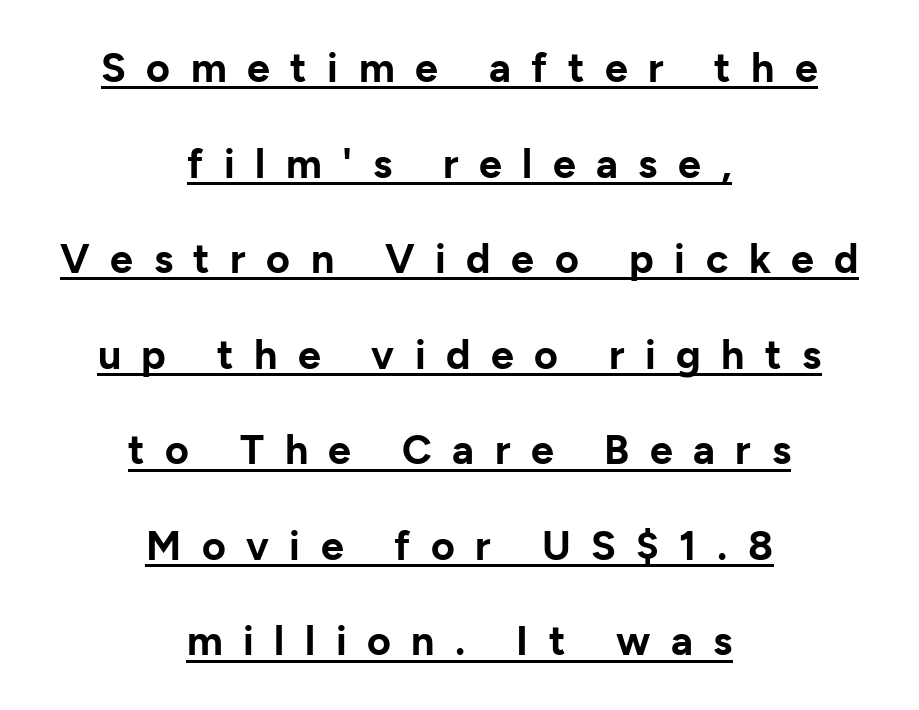
Airy leading. Glance below the letters and you will spot a drawn line. Do the characters align in a grid? No, the font is proportional. If you drew a line through each stem, it would be perfectly vertical.
